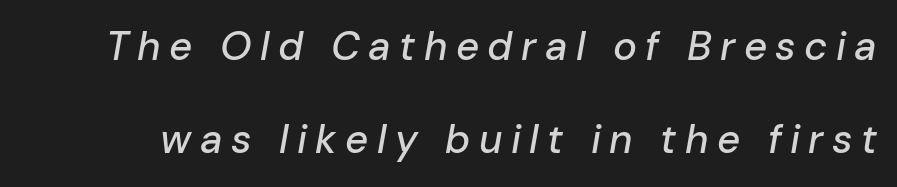
{"italic": "yes", "lean": "right", "slant_degrees": 10, "width": "normal", "stroke_contrast": "low", "x_height": "medium", "monospaced": "no", "underline": "no", "line_spacing": "loose", "line_spacing_ratio": 2.33, "letter_spacing": "wide", "letter_spacing_em": 0.21, "glyph_px": 40}
